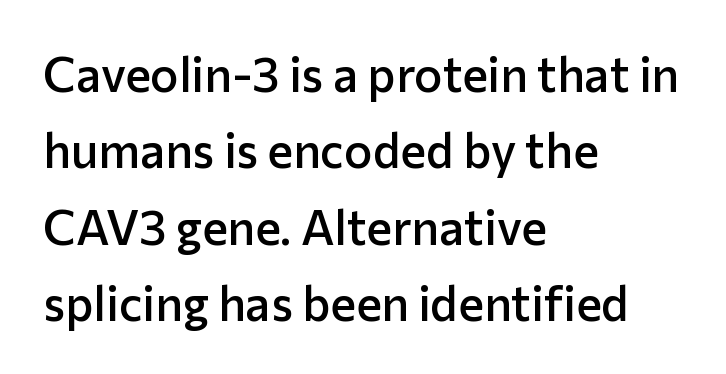
Vertically, the passage feels balanced, rows spaced as you'd expect. Each letter keeps its own natural width here, so spacing adapts to shape. This sample uses a sans-serif face. Caption: standard tracking, unaltered. This rendering features lettering with no underline. You can tell it's not italic because the verticals are truly vertical.
